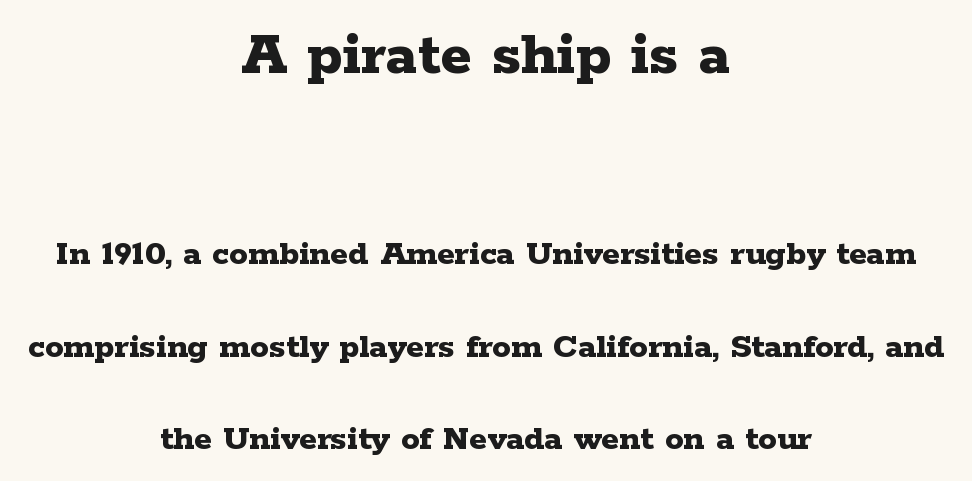
Type without underlining. The compositor balanced each line on the midline. Set as a true bold cut, around the 700 mark. Look at the bottom of the vertical strokes: they flare into serifs here. This sample trades compactness for vertical openness between lines.
